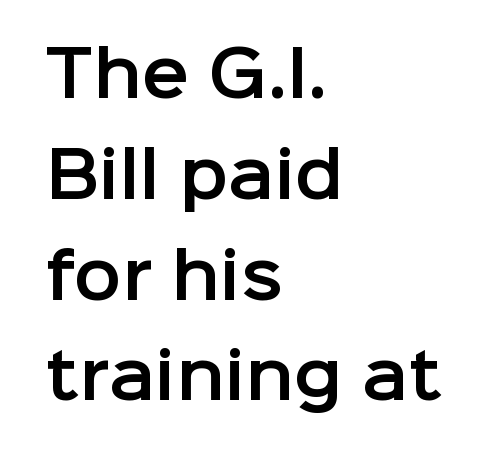
If you drew a line through each stem, it would be perfectly vertical. In terms of leading, this rendering sits right in the middle. A typesetter would call this proportional, since set widths differ per character. Glyph-to-glyph distance matches everyday printed text.
